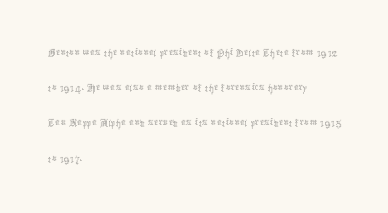
Weight: not bold — regular or lighter. Summary of vertical rhythm: regular, with standard interline spacing. Italic? Not at all — the glyphs are vertical. Words appear dense and cohesive because spacing is normal. Glance below the letters and you will spot only blank space.
